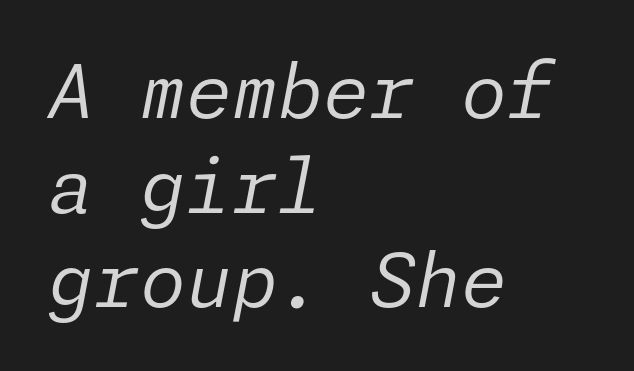
Q: Is the text bold? A: No.
Q: Is the text italic (slanted)? A: Yes, it leans right by about 11 degrees.
Q: Is the text underlined? A: No.
Q: How is the paragraph aligned? A: Left-aligned.
Q: Is the spacing between letters normal or unusually wide? A: Normal.
Q: Is the spacing between lines tight, normal or loose? A: Normal.
Q: Width (condensed, normal, or wide)? A: Normal.
Q: Stroke contrast? A: Low.
Q: x-height? A: Medium.
